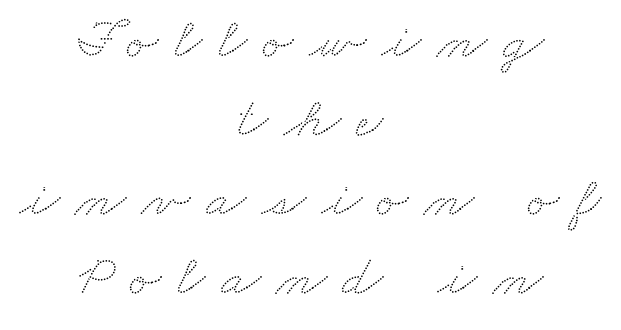
The image shows 58 px wide type; set centered, normal line spacing (1.36x), unusually wide letter spacing (+0.27 em), not underlined; low stroke contrast and a small x-height.
